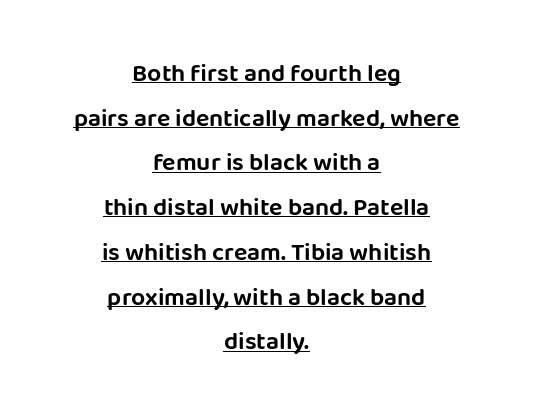
{"italic": "no", "underline": "yes", "align": "center", "line_spacing_ratio": 1.79, "letter_spacing": "normal", "letter_spacing_em": 0.0, "glyph_px": 25}
